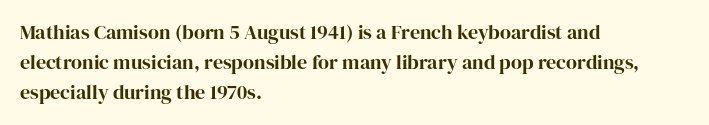
Notice how descenders clear the ascenders below comfortably — that's standard leading. In terms of letterspacing, this is plain default setting. Descender tails drop into unmarked territory. Layout note: lines flush left. The typography opts for an upright posture over an oblique one.
